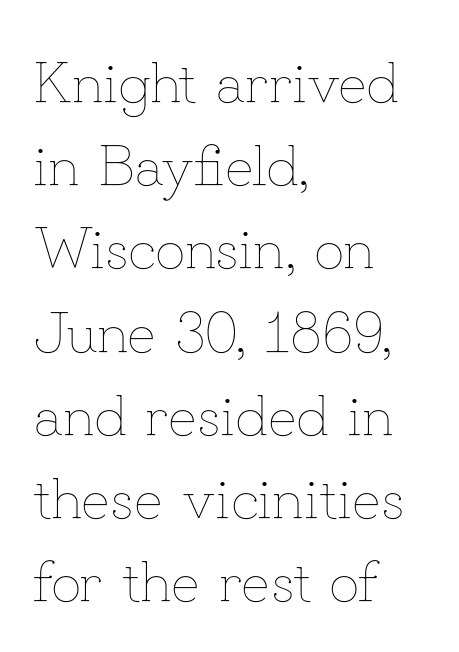
{"italic": "no", "bold": "no", "weight": "thin", "width": "normal", "stroke_contrast": "low", "x_height": "small", "monospaced": "no", "underline": "no", "align": "left", "line_spacing": "normal", "line_spacing_ratio": 1.41, "letter_spacing": "normal", "letter_spacing_em": 0.0, "glyph_px": 59}
